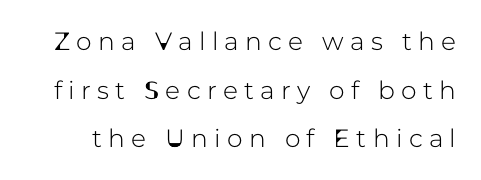
Q: Is the text italic (slanted)? A: No, it is upright.
Q: Is the text underlined? A: No.
Q: Is the spacing between letters normal or unusually wide? A: Unusually wide.
Q: Is the spacing between lines tight, normal or loose? A: Loose.
